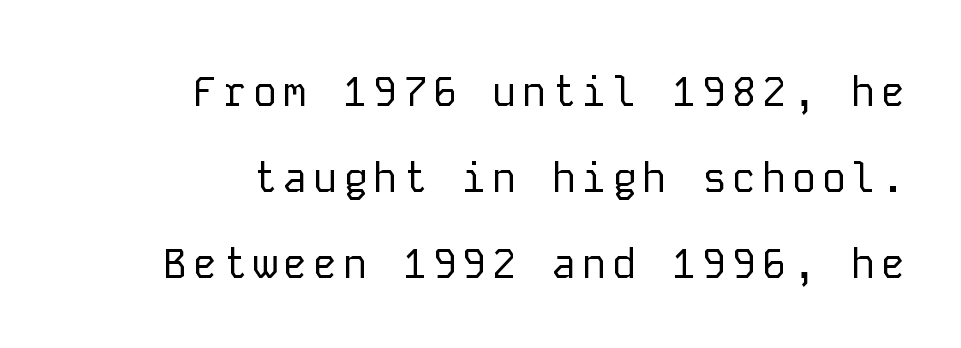
{"serif": "no", "italic": "no", "bold": "no", "weight": "regular", "width": "normal", "stroke_contrast": "low", "x_height": "medium", "monospaced": "yes", "underline": "no", "align": "right", "line_spacing": "loose", "line_spacing_ratio": 2.1, "glyph_px": 41}
